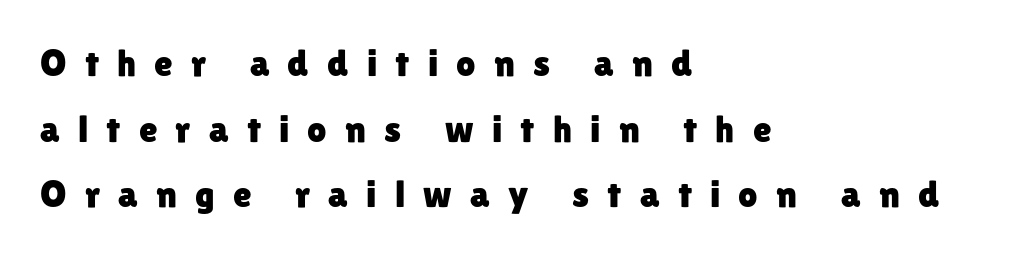
Nope, not italic — everything's standing straight. What stands out about the letter spacing? Its width — letters are far apart. A student would call this left alignment; a typographer would say flush left, rag right. Typographically, this falls in the sans-serif category. Any mark beneath the type? The region is blank.
